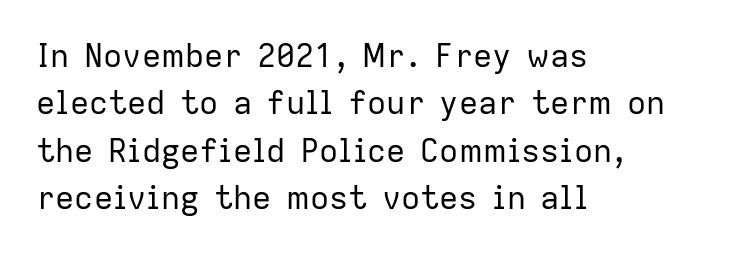
Typeset ragged right — the left edge is the straight one. Examine the stroke ends and you'll find no serifs. The strokes are not fattened; the text isn't bold. Descenders hang freely into open space. The lines sit at an ordinary, default distance from one another. The letters advance in unequal steps, a hallmark of proportional type.
